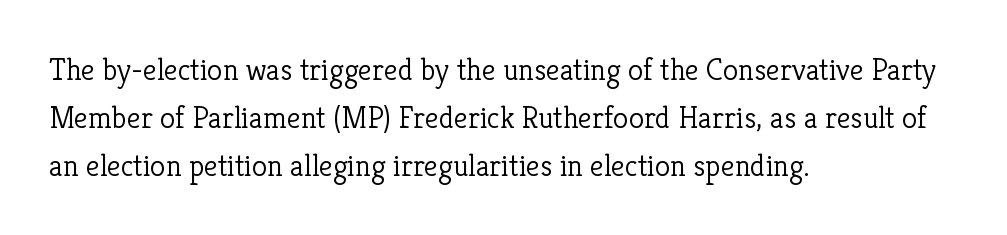
You can tell it's not italic because the verticals are truly vertical. The foot of each line stays bare and open. No extra ink here — the face is not bold. Left-aligned paragraph, ragged on the right. Type style note: has serifs. This sample has the flowing, uneven cadence of proportional lettering.
